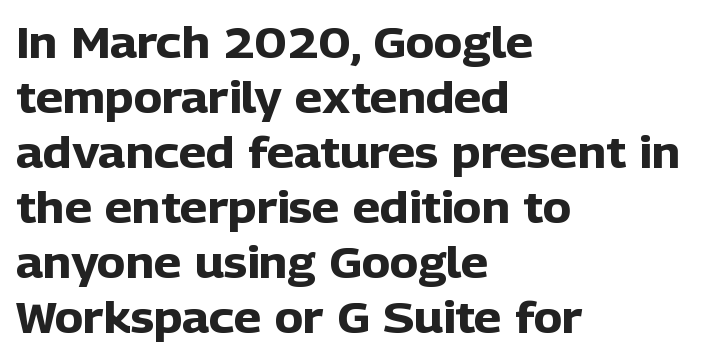
The image shows 43 px heavy sans-serif type, upright; set left-aligned, normal line spacing (1.28x), normal letter spacing, not underlined; low stroke contrast and a medium x-height.
